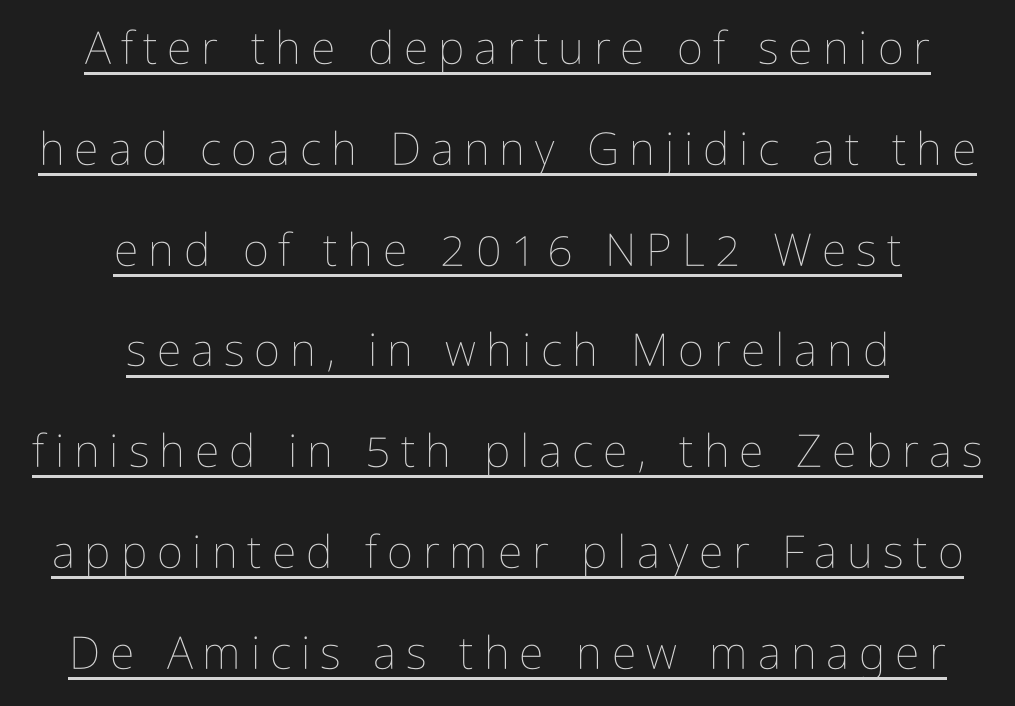
The image shows 45 px thin, condensed type, upright; set centered, loose line spacing (2.24x), unusually wide letter spacing (+0.22 em), underlined; low stroke contrast and a medium x-height.
